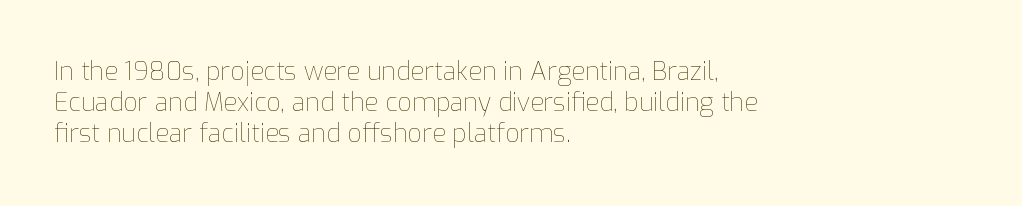
Q: Is the text bold? A: No.
Q: Is the text italic (slanted)? A: No, it is upright.
Q: Is the text underlined? A: No.
Q: How is the paragraph aligned? A: Left-aligned.
Q: Is the spacing between letters normal or unusually wide? A: Normal.
Q: Is the spacing between lines tight, normal or loose? A: Normal.
